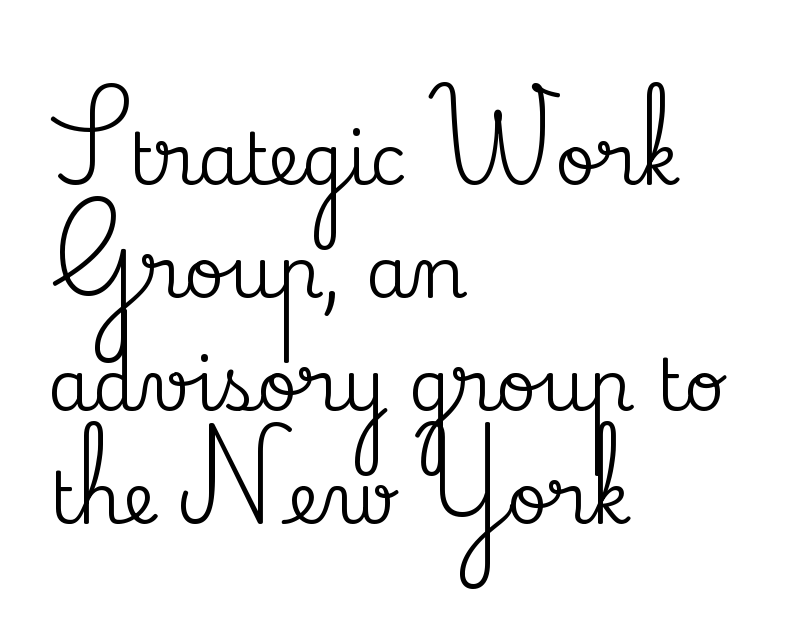
{"serif": "yes", "italic": "no", "width": "normal", "stroke_contrast": "medium", "x_height": "small", "monospaced": "no", "underline": "no", "align": "left", "line_spacing": "normal", "line_spacing_ratio": 1.59, "letter_spacing": "normal", "letter_spacing_em": 0.0, "glyph_px": 71}
